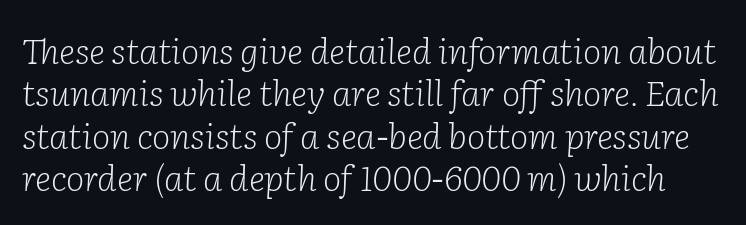
{"serif": "yes", "italic": "yes", "lean": "right", "slant_degrees": 2, "bold": "no", "weight": "light", "width": "normal", "stroke_contrast": "low", "x_height": "medium", "monospaced": "no", "underline": "no", "line_spacing_ratio": 1.21, "letter_spacing": "normal", "letter_spacing_em": 0.0, "glyph_px": 35}
